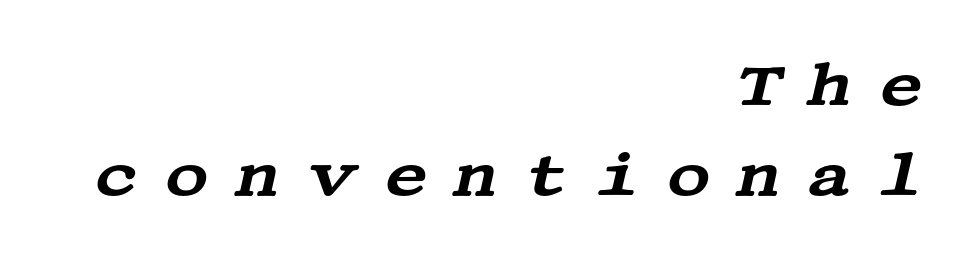
Q: Is the text italic (slanted)? A: Yes, it leans right by about 13 degrees.
Q: Is the typeface a serif or a sans-serif typeface? A: Serif.
Q: Is the text underlined? A: No.
Q: How is the paragraph aligned? A: Right-aligned.
Q: Is the spacing between letters normal or unusually wide? A: Unusually wide.
Q: Is the spacing between lines tight, normal or loose? A: Normal.
Q: Width (condensed, normal, or wide)? A: Wide.
Q: Stroke contrast? A: Medium.
Q: x-height? A: Large.
